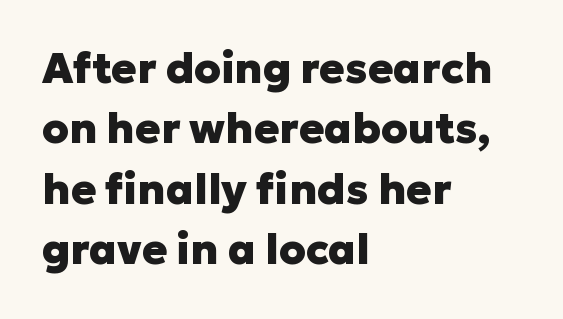
Q: Is the text bold? A: Yes.
Q: Is the text italic (slanted)? A: No, it is upright.
Q: Is the typeface a serif or a sans-serif typeface? A: Sans-serif.
Q: Is the text underlined? A: No.
Q: How is the paragraph aligned? A: Left-aligned.
Q: Is the spacing between letters normal or unusually wide? A: Normal.
Q: Is the spacing between lines tight, normal or loose? A: Normal.
Q: Width (condensed, normal, or wide)? A: Normal.
Q: Stroke contrast? A: Low.
Q: x-height? A: Medium.
Q: Monospaced? A: No.
